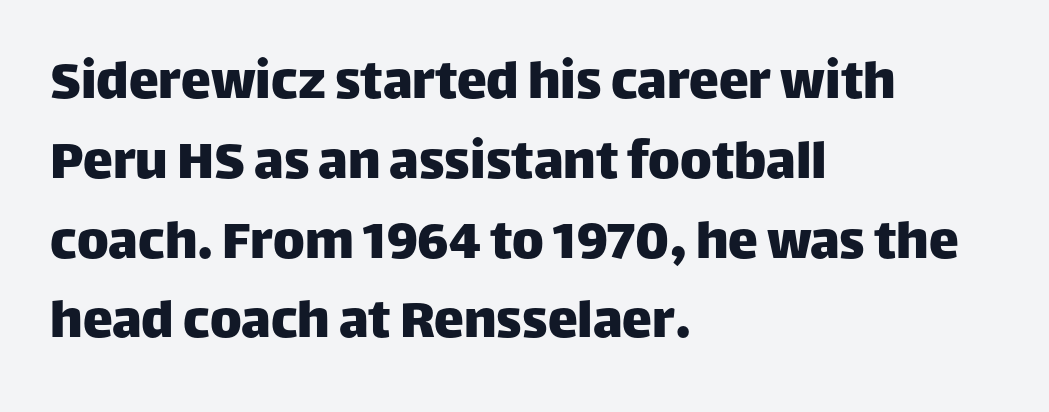
The image shows 60 px sans-serif type, upright; set left-aligned, normal line spacing (1.33x), normal letter spacing, not underlined; low stroke contrast and a large x-height.
